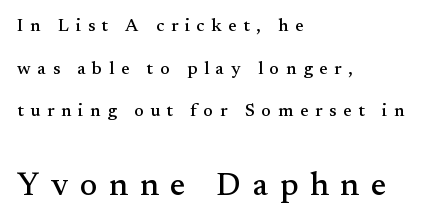
{"serif": "yes", "italic": "no", "width": "normal", "stroke_contrast": "medium", "x_height": "small", "monospaced": "no", "underline": "no", "align": "left", "line_spacing": "loose", "line_spacing_ratio": 2.37, "letter_spacing": "wide", "letter_spacing_em": 0.37, "larger_block": "second", "size_ratio": 1.78, "glyph_px": 32}
